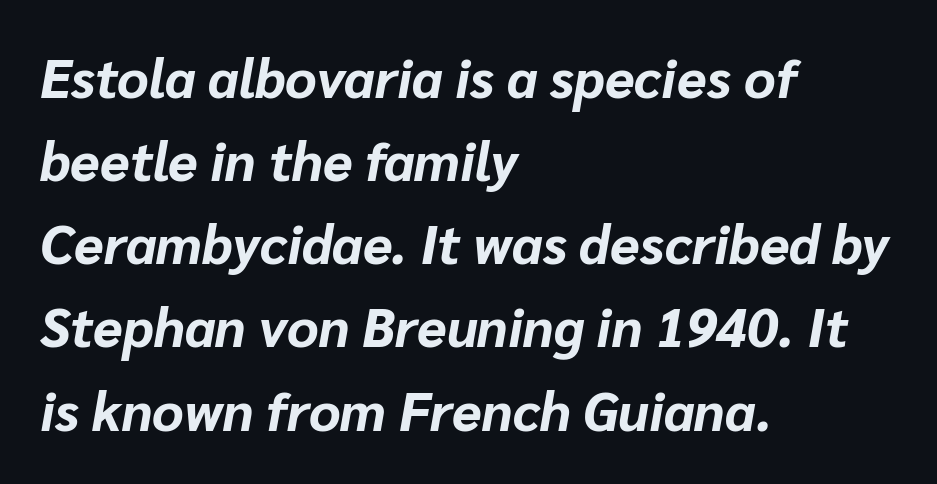
Alignment: flush left. A bare baseline throughout the passage. In terms of posture, this sample is oblique. Line spacing here is normal.
